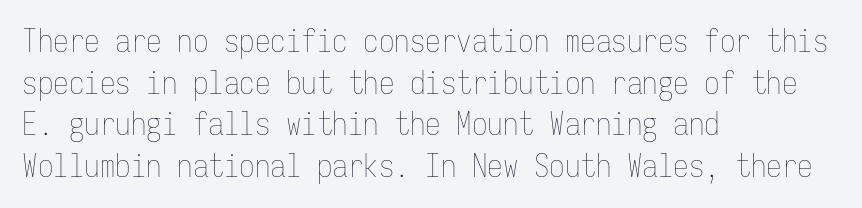
Q: Is the text bold? A: No.
Q: Is the text italic (slanted)? A: No, it is upright.
Q: Is the text underlined? A: No.
Q: How is the paragraph aligned? A: Left-aligned.
Q: Is the spacing between letters normal or unusually wide? A: Normal.
Q: Is the spacing between lines tight, normal or loose? A: Normal.
Q: Width (condensed, normal, or wide)? A: Condensed.
Q: Stroke contrast? A: Low.
Q: x-height? A: Medium.
Q: Monospaced? A: Yes.
